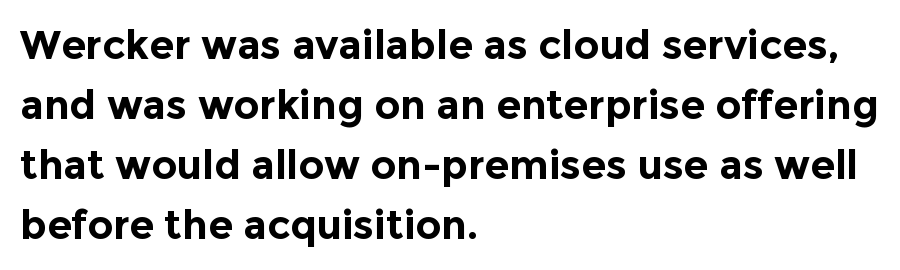
Leading matches the norm, producing a regular column. These lines stack with their left ends in a neat column. Does extra space separate the letters? No, they use regular spacing. This sample uses an upright cut, with every glyph sitting square on the baseline.
